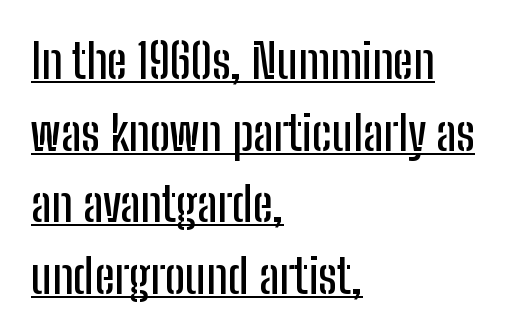
These lines are rendered in a variable-pitch font. Alignment: flush left. Words appear dense and cohesive because spacing is normal. Serif or sans? Sans — the stroke terminals are bare. Underline: present.
